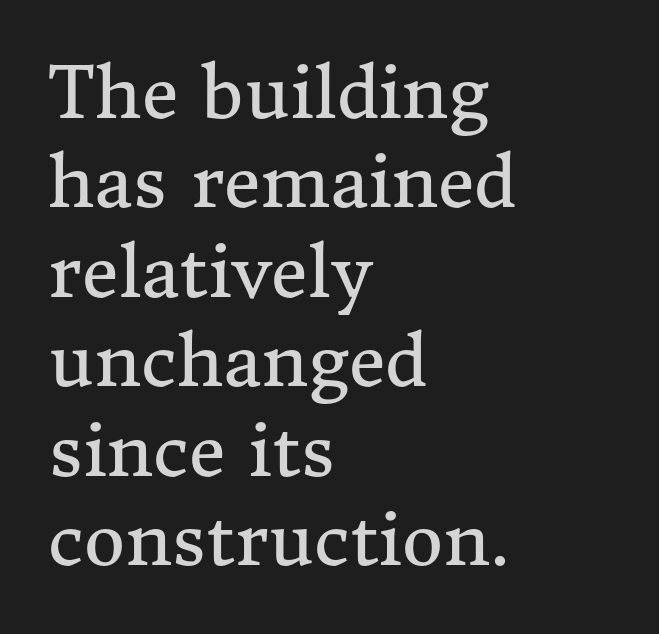
Q: Is the text bold? A: No.
Q: Is the text italic (slanted)? A: No, it is upright.
Q: Is the typeface a serif or a sans-serif typeface? A: Serif.
Q: Is the text underlined? A: No.
Q: How is the paragraph aligned? A: Left-aligned.
Q: Is the spacing between letters normal or unusually wide? A: Normal.
Q: Is the spacing between lines tight, normal or loose? A: Normal.
Q: Width (condensed, normal, or wide)? A: Normal.
Q: Stroke contrast? A: Medium.
Q: x-height? A: Medium.
Q: Monospaced? A: No.
